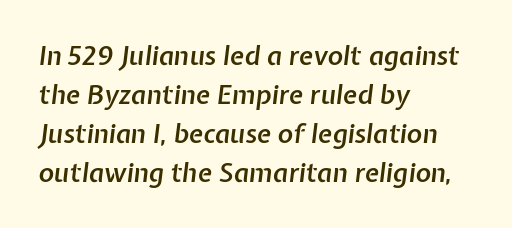
Q: Is the text bold? A: Semi-bold.
Q: Is the text italic (slanted)? A: Yes, it leans right by about 7 degrees.
Q: Is the text underlined? A: No.
Q: How is the paragraph aligned? A: Left-aligned.
Q: Is the spacing between letters normal or unusually wide? A: Normal.
Q: Is the spacing between lines tight, normal or loose? A: Normal.
